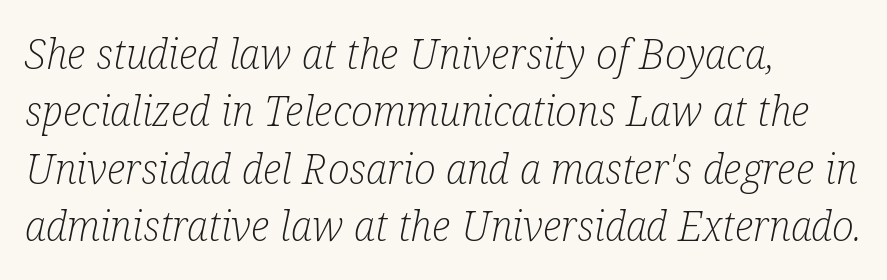
{"serif": "yes", "italic": "yes", "lean": "right", "slant_degrees": 12, "bold": "no", "weight": "light", "width": "condensed", "stroke_contrast": "low", "x_height": "medium", "monospaced": "no", "underline": "no", "align": "left", "line_spacing": "normal", "line_spacing_ratio": 1.4, "letter_spacing": "normal", "letter_spacing_em": 0.0, "glyph_px": 41}
